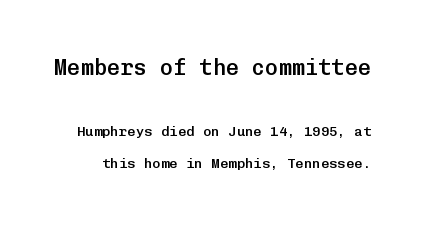
Successive baselines arrive slowly, with a big drop between each. Standard letterfit; no display-style spreading of the glyphs. Style check: upright. Check the space under the baseline: it is left empty. Reading top to bottom, the characters get smaller at the block break.
